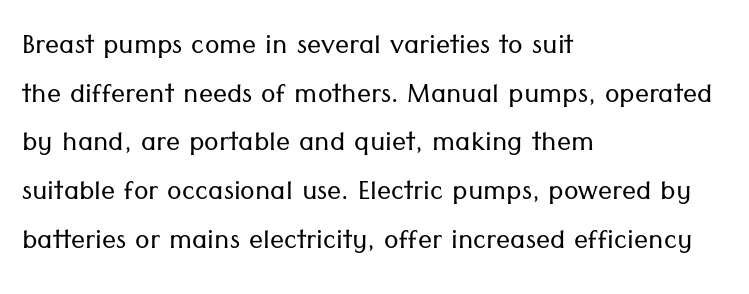
The image shows 35 px light sans-serif type, upright; set left-aligned, normal line spacing (1.39x), normal letter spacing, not underlined; low stroke contrast and a medium x-height.
